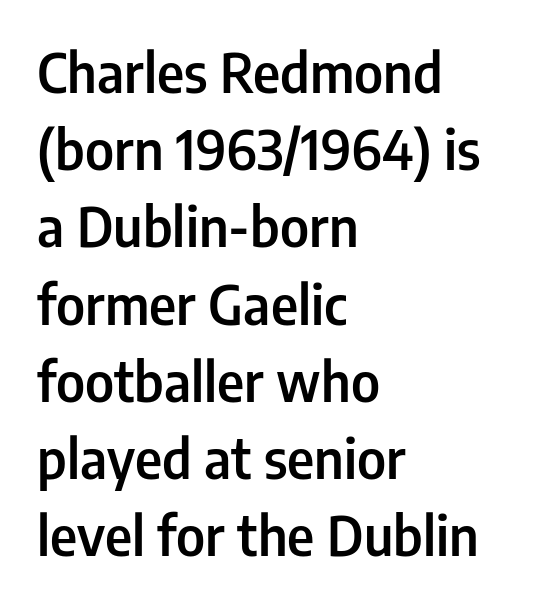
Look at the bottom of the vertical strokes: they stop flat, with no serifs. Proportional: the letters do not fall into vertical columns. Posture: straight, roman, zero tilt. Rows of type keep a routine distance in the vertical direction.
